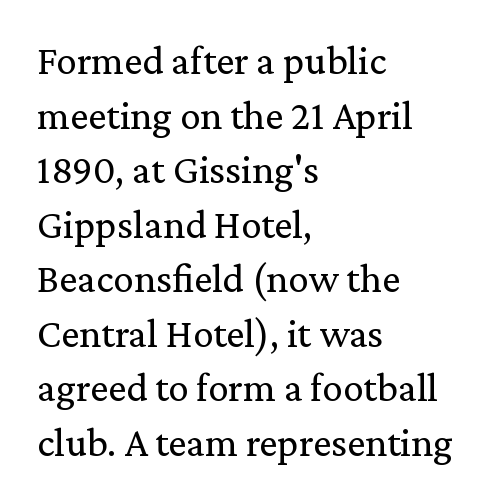
The passage is arranged the way most books set body copy — flush left. No letter is thick-stroked: the sample isn't bold. Look at the bottom of the vertical strokes: they flare into serifs here. The rendering keeps characters at their native spacing.
